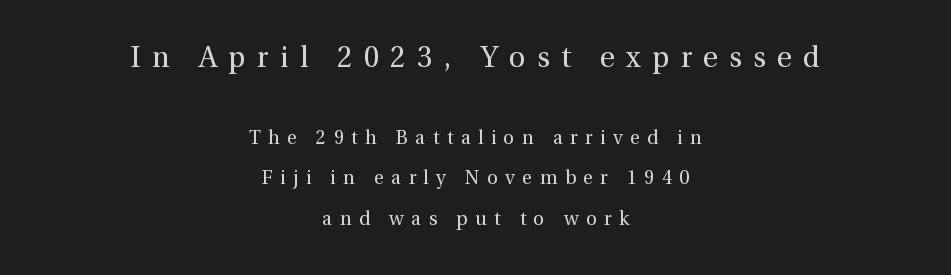
{"serif": "yes", "italic": "no", "bold": "no", "weight": "regular", "width": "normal", "x_height": "medium", "monospaced": "no", "underline": "no", "align": "center", "line_spacing": "loose", "line_spacing_ratio": 2.11, "letter_spacing": "wide", "letter_spacing_em": 0.39, "larger_block": "first", "size_ratio": 1.53, "glyph_px": 29}
